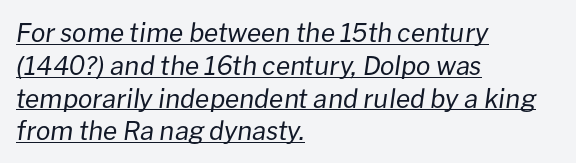
{"italic": "yes", "lean": "right", "slant_degrees": 8, "bold": "no", "underline": "yes", "align": "left", "line_spacing": "normal", "line_spacing_ratio": 1.26, "letter_spacing": "normal", "letter_spacing_em": 0.0, "glyph_px": 26}
